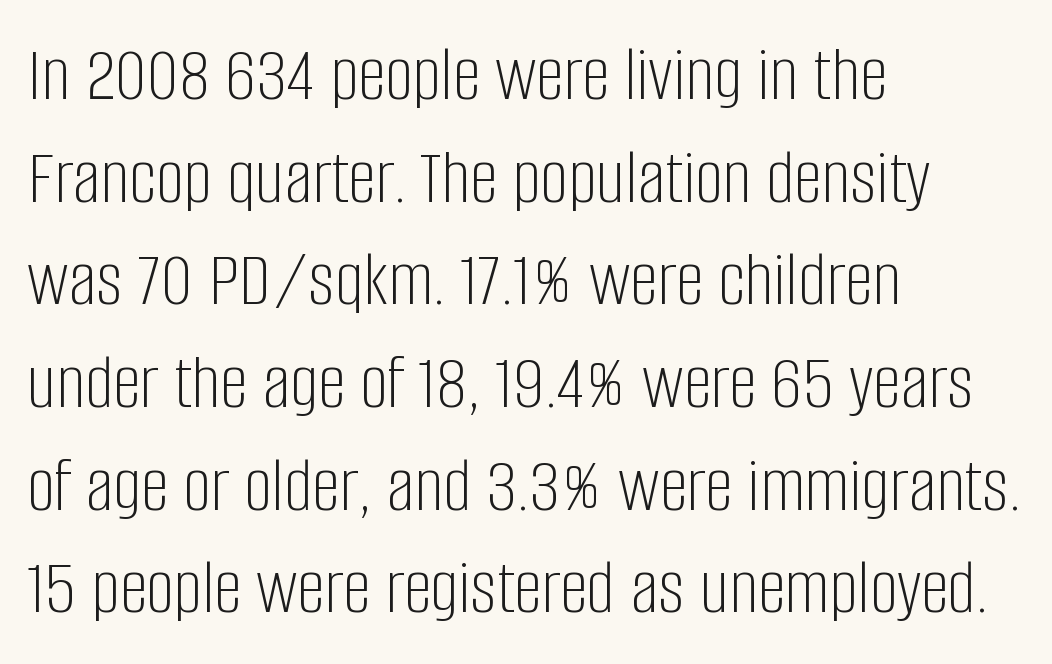
{"serif": "no", "italic": "no", "bold": "no", "weight": "light", "width": "condensed", "stroke_contrast": "low", "x_height": "large", "monospaced": "no", "underline": "no", "align": "left", "line_spacing": "normal", "line_spacing_ratio": 1.3, "letter_spacing": "normal", "letter_spacing_em": 0.0, "glyph_px": 79}
